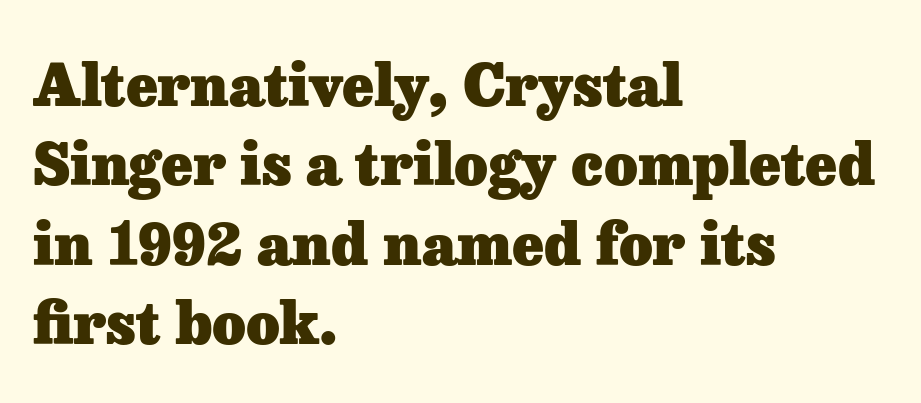
Q: Is the text bold? A: Yes.
Q: Is the text italic (slanted)? A: No, it is upright.
Q: Is the typeface a serif or a sans-serif typeface? A: Serif.
Q: Is the text underlined? A: No.
Q: How is the paragraph aligned? A: Left-aligned.
Q: Is the spacing between letters normal or unusually wide? A: Normal.
Q: Is the spacing between lines tight, normal or loose? A: Normal.
Q: Width (condensed, normal, or wide)? A: Normal.
Q: Stroke contrast? A: Low.
Q: x-height? A: Medium.
Q: Monospaced? A: No.
